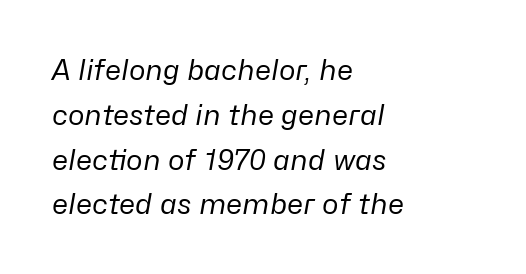
{"italic": "yes", "lean": "right", "slant_degrees": 10, "bold": "no", "weight": "regular", "width": "normal", "stroke_contrast": "low", "x_height": "medium", "monospaced": "no", "underline": "no", "align": "left", "line_spacing": "normal", "line_spacing_ratio": 1.6, "letter_spacing": "normal", "letter_spacing_em": 0.0, "glyph_px": 28}
